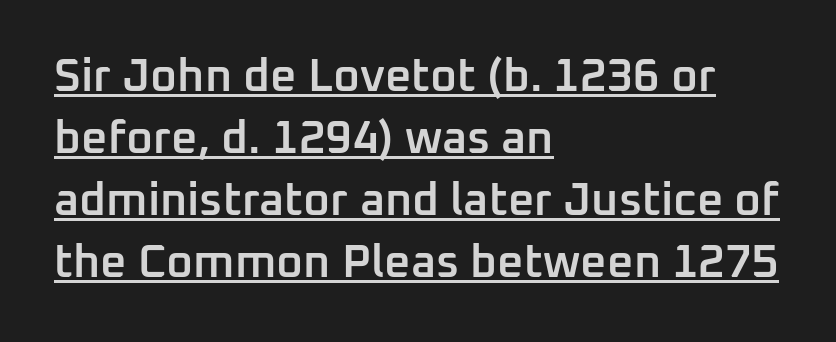
The image shows 46 px semibold sans-serif type, upright; set left-aligned, normal line spacing (1.35x), normal letter spacing, underlined; low stroke contrast and a medium x-height.
